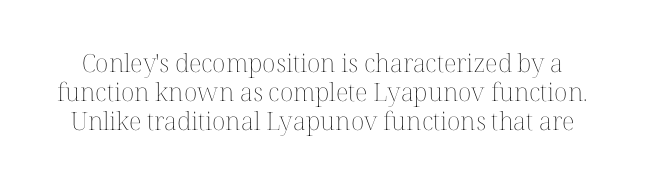
The image shows 25 px text type, upright; set line spacing 1.17x, normal letter spacing, not underlined.
